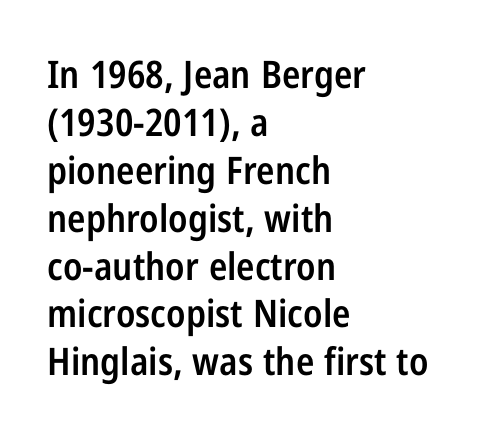
Q: Is the text bold? A: Semi-bold.
Q: Is the text italic (slanted)? A: No, it is upright.
Q: Is the typeface a serif or a sans-serif typeface? A: Sans-serif.
Q: Is the text underlined? A: No.
Q: How is the paragraph aligned? A: Left-aligned.
Q: Is the spacing between letters normal or unusually wide? A: Normal.
Q: Is the spacing between lines tight, normal or loose? A: Normal.
Q: Width (condensed, normal, or wide)? A: Condensed.
Q: Stroke contrast? A: Low.
Q: x-height? A: Medium.
Q: Monospaced? A: No.
